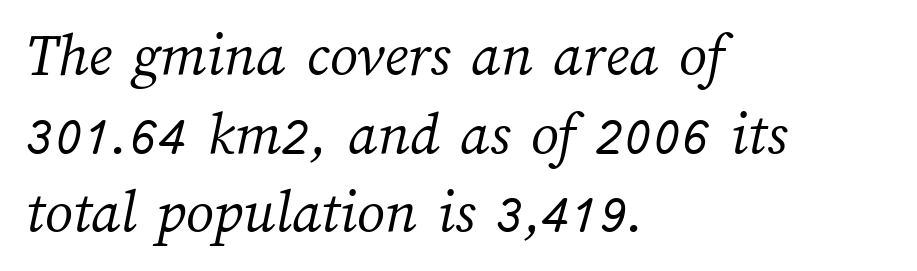
{"bold": "no", "weight": "light", "width": "normal", "stroke_contrast": "medium", "x_height": "medium", "monospaced": "no", "underline": "no", "align": "left", "line_spacing": "normal", "line_spacing_ratio": 1.27, "letter_spacing": "normal", "letter_spacing_em": 0.0, "glyph_px": 62}
